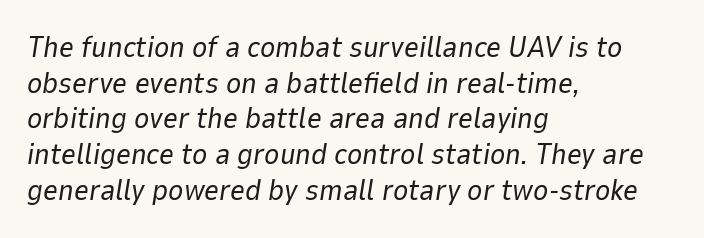
Q: Is the text bold? A: No.
Q: Is the text italic (slanted)? A: Yes, it leans right by about 9 degrees.
Q: Is the text underlined? A: No.
Q: How is the paragraph aligned? A: Left-aligned.
Q: Is the spacing between letters normal or unusually wide? A: Normal.
Q: Width (condensed, normal, or wide)? A: Normal.
Q: Stroke contrast? A: Low.
Q: x-height? A: Medium.
Q: Monospaced? A: No.
